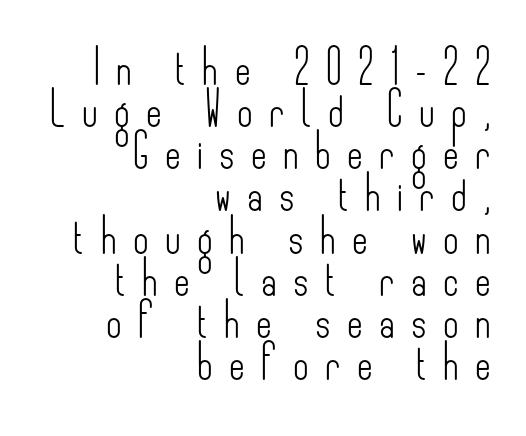
{"serif": "no", "italic": "no", "bold": "no", "weight": "light", "width": "condensed", "stroke_contrast": "low", "x_height": "small", "monospaced": "no", "underline": "no", "align": "right", "line_spacing_ratio": 1.24, "letter_spacing": "wide", "letter_spacing_em": 0.48, "glyph_px": 34}
